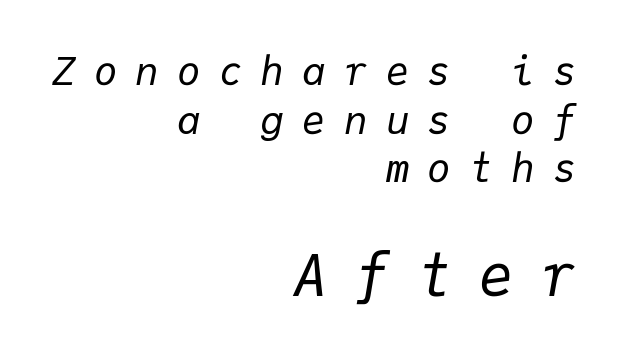
The image shows 58 px regular-weight type, italic (leaning right), monospaced; set right-aligned, normal line spacing (1.25x), unusually wide letter spacing (+0.47 em), not underlined; the second (bottom) block is 1.49x larger; low stroke contrast and a medium x-height.
